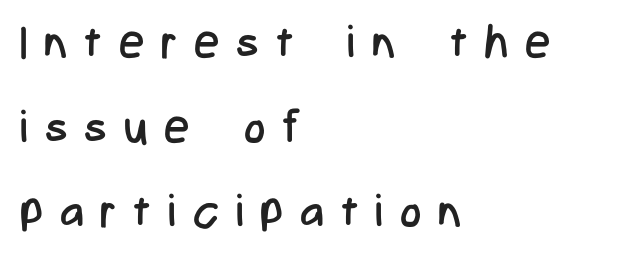
{"serif": "no", "italic": "no", "bold": "no", "weight": "regular", "width": "condensed", "stroke_contrast": "low", "x_height": "medium", "monospaced": "no", "underline": "no", "align": "left", "line_spacing_ratio": 1.88, "letter_spacing": "wide", "letter_spacing_em": 0.38, "glyph_px": 45}
